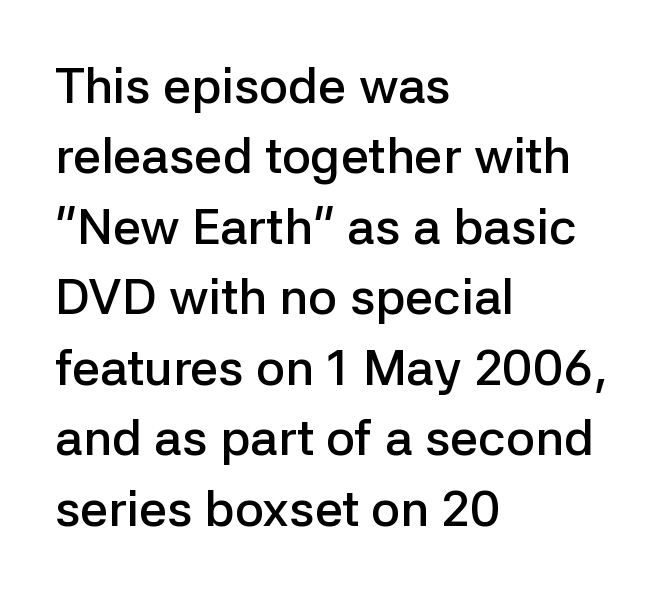
The image shows 50 px semibold sans-serif type, upright; set left-aligned, normal line spacing (1.41x), normal letter spacing, not underlined; low stroke contrast and a medium x-height.
